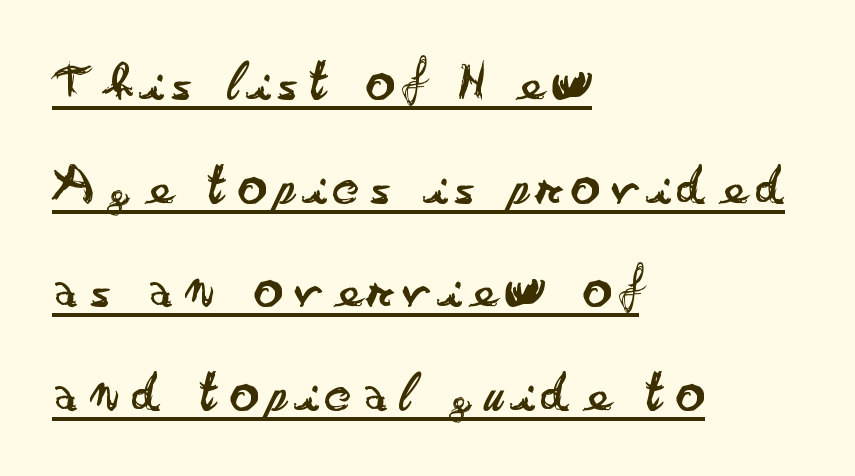
The typesetter has applied underlining to the passage shown. These lines are rendered in a variable-pitch font. No heavy texture on the line: the type isn't bold. This is sans-serif lettering, the kind often seen on screens and signage. Vertical strokes here are truly vertical. The rag falls on the right side of this text block.
